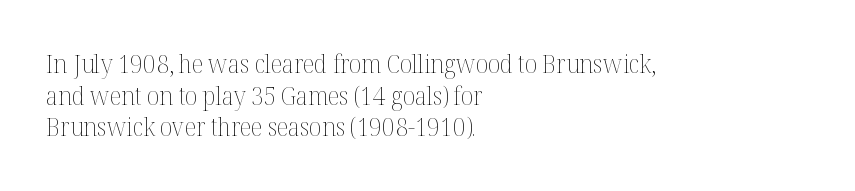
{"italic": "no", "bold": "no", "underline": "no", "align": "left", "line_spacing": "normal", "line_spacing_ratio": 1.27, "letter_spacing": "normal", "letter_spacing_em": 0.0, "glyph_px": 25}
